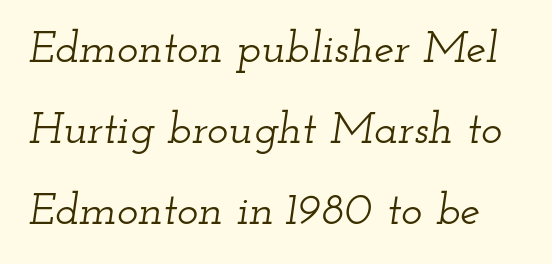
Q: Is the text italic (slanted)? A: Yes, it leans right by about 12 degrees.
Q: Is the typeface a serif or a sans-serif typeface? A: Serif.
Q: Is the text underlined? A: No.
Q: Is the spacing between letters normal or unusually wide? A: Normal.
Q: Width (condensed, normal, or wide)? A: Wide.
Q: Stroke contrast? A: Low.
Q: x-height? A: Small.
Q: Monospaced? A: No.
